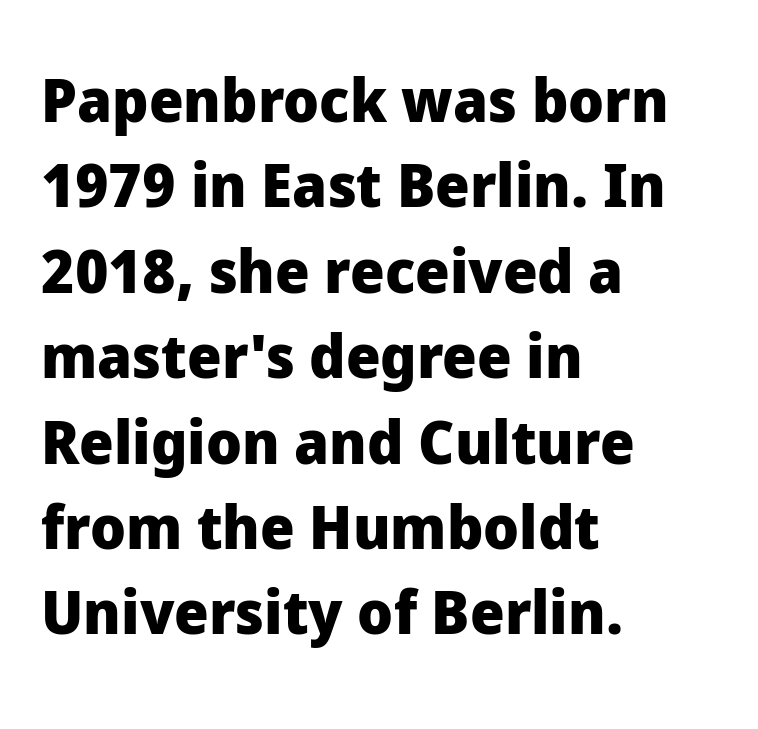
The image shows 61 px heavy sans-serif type, upright; set left-aligned, normal line spacing (1.4x), normal letter spacing, not underlined; low stroke contrast and a medium x-height.
